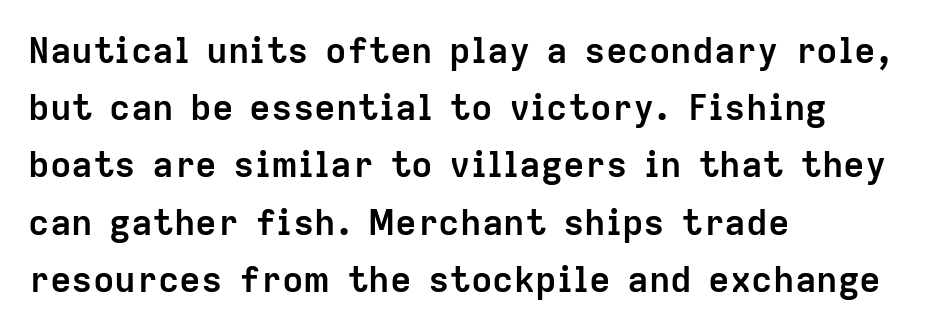
Successive baselines arrive at the customary interval. Bare-footed words on every line. Stroke terminals: plain, sans-serif. The face used here is proportionally spaced, like ordinary book or web type.
